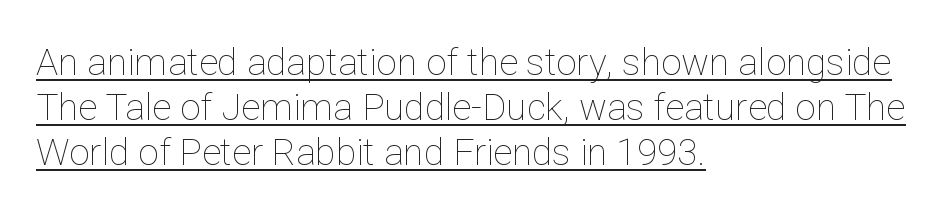
{"italic": "no", "bold": "no", "weight": "thin", "width": "normal", "stroke_contrast": "low", "x_height": "medium", "monospaced": "no", "underline": "yes", "align": "left", "line_spacing_ratio": 1.21, "letter_spacing": "normal", "letter_spacing_em": 0.0, "glyph_px": 37}
